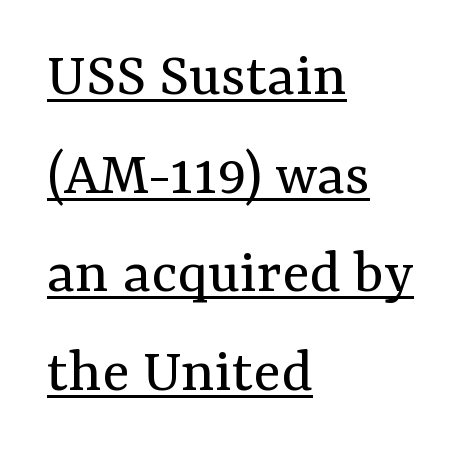
You can see a thin bar hugging the bottom of the glyphs. Is the stroke heavy? The answer is a plain regular-or-lighter. Are there feet on the stems? There are — it's a serif. These lines are rendered in a variable-pitch font.
